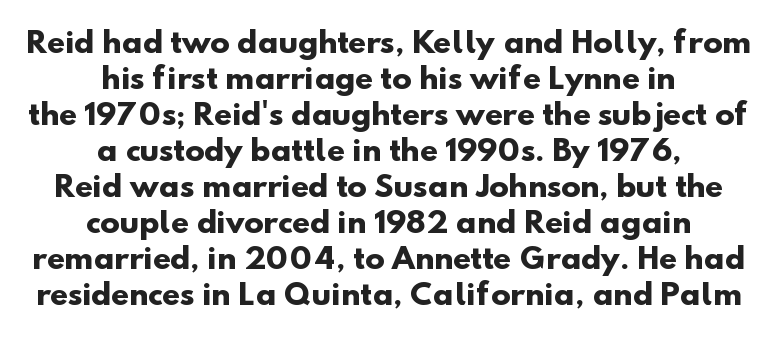
{"serif": "no", "bold": "yes", "weight": "heavy", "width": "normal", "stroke_contrast": "low", "x_height": "small", "monospaced": "no", "underline": "no", "align": "center", "line_spacing_ratio": 1.24, "letter_spacing": "normal", "letter_spacing_em": 0.0, "glyph_px": 29}
